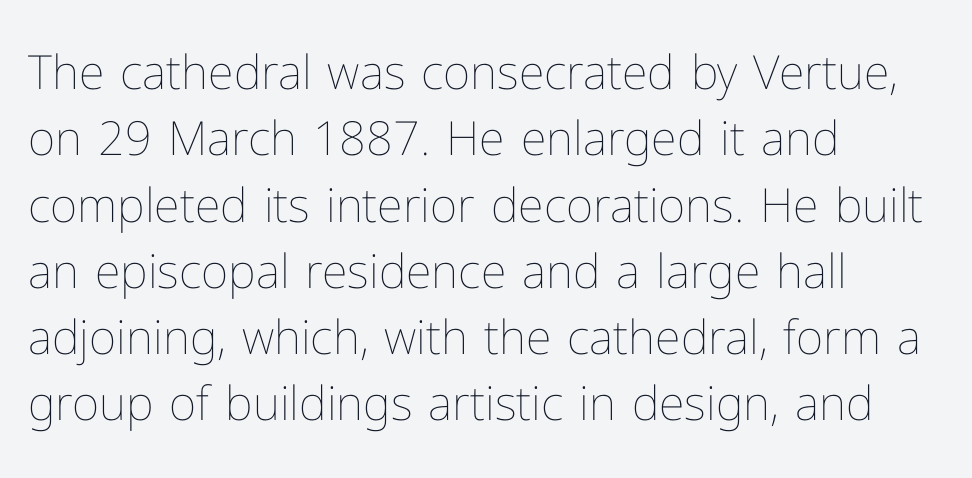
Each letter keeps its own natural width here, so spacing adapts to shape. How are the letters spaced? Ordinarily, with no added tracking. This sample keeps an unexceptional amount of space between lines. The type sits square on the baseline with zero lean. These glyphs show unthickened strokes, regular width or finer.
